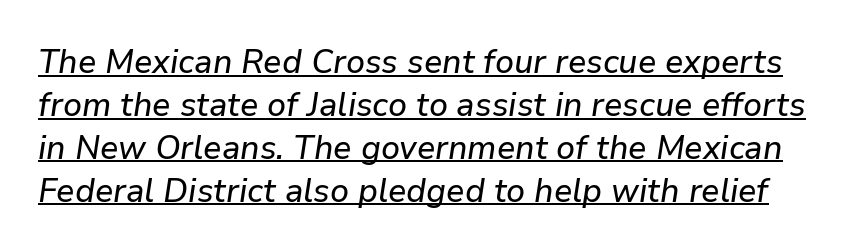
The rendering uses natural spacing where letterforms have individual widths. There is no visible air inserted between adjacent glyphs. Tall strokes in this sample are angled rather than plumb. Each new line begins a customary step beneath the previous one. A continuous stroke trails under the words, as in a hyperlink.
